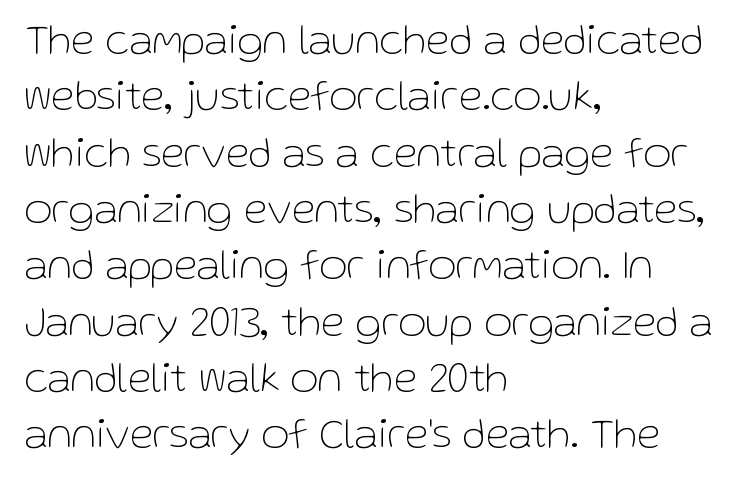
Q: Is the text bold? A: No.
Q: Is the text italic (slanted)? A: No, it is upright.
Q: Is the typeface a serif or a sans-serif typeface? A: Sans-serif.
Q: Is the text underlined? A: No.
Q: How is the paragraph aligned? A: Left-aligned.
Q: Is the spacing between letters normal or unusually wide? A: Normal.
Q: Is the spacing between lines tight, normal or loose? A: Normal.
Q: Width (condensed, normal, or wide)? A: Normal.
Q: Stroke contrast? A: Low.
Q: x-height? A: Medium.
Q: Monospaced? A: No.
